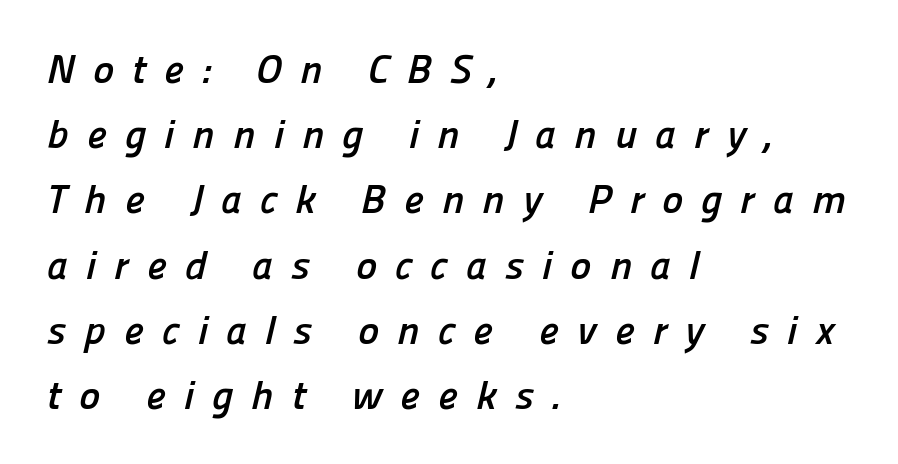
{"serif": "no", "bold": "yes", "weight": "semibold", "width": "normal", "stroke_contrast": "low", "x_height": "medium", "monospaced": "no", "underline": "no", "align": "left", "line_spacing": "normal", "line_spacing_ratio": 1.63, "letter_spacing": "wide", "letter_spacing_em": 0.45, "glyph_px": 40}
